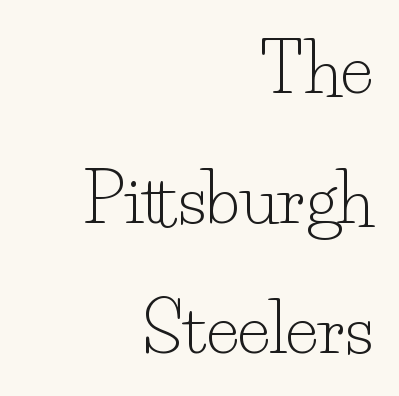
Letterform terminals end in serifs throughout the passage. Is there any slant? The stems are plumb. Tracking here is standard; glyphs follow each other at the usual distance. A clean baseline with only descenders dipping below it. You could not count columns in this text — the font is proportionally spaced. Whoever set this chose breathing room over compactness in the vertical rhythm.
